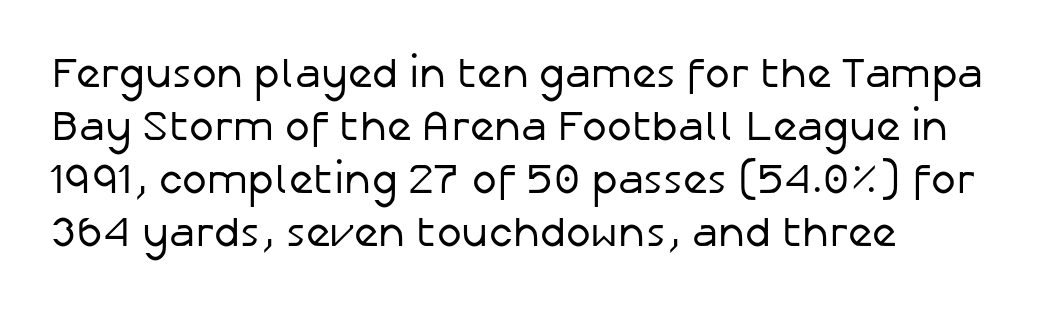
Q: Is the text bold? A: No.
Q: Is the text italic (slanted)? A: No, it is upright.
Q: Is the typeface a serif or a sans-serif typeface? A: Sans-serif.
Q: Is the text underlined? A: No.
Q: How is the paragraph aligned? A: Left-aligned.
Q: Is the spacing between letters normal or unusually wide? A: Normal.
Q: Is the spacing between lines tight, normal or loose? A: Normal.
Q: Width (condensed, normal, or wide)? A: Normal.
Q: Stroke contrast? A: Low.
Q: x-height? A: Medium.
Q: Monospaced? A: No.
